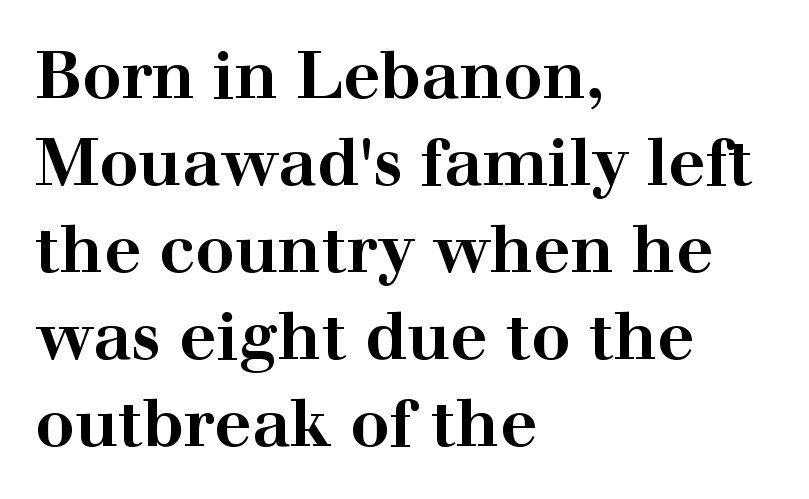
Glance below the letters and you will spot only blank space. The type sits square on the baseline with zero lean. The line-height multiplier appears to be the usual default. Characters follow at the spacing the type designer built in. Typesetter's note: full bold, strokes at maximum text heaviness. This is serif lettering, the kind often seen in printed books.
